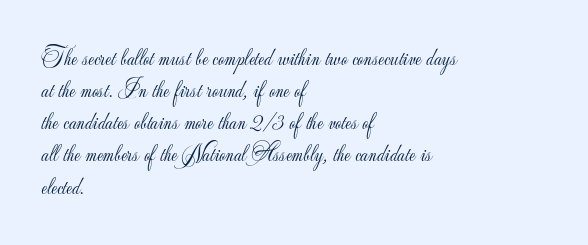
The strip under each line holds only bare page. You could call the tracking neutral — neither tight nor loose. Where is the straight margin? On the left. The weight tops out at a normal text grade.
